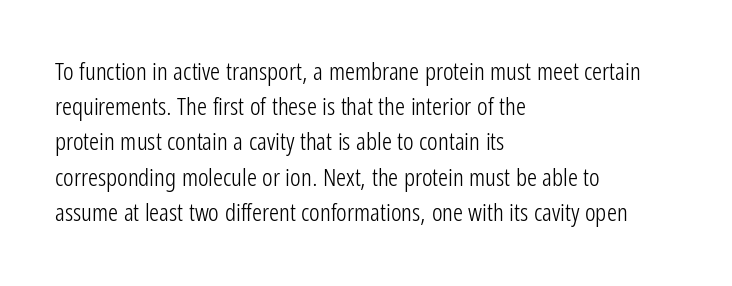
{"italic": "no", "bold": "no", "underline": "no", "align": "left", "line_spacing": "normal", "line_spacing_ratio": 1.41, "letter_spacing": "normal", "letter_spacing_em": 0.0, "glyph_px": 25}
